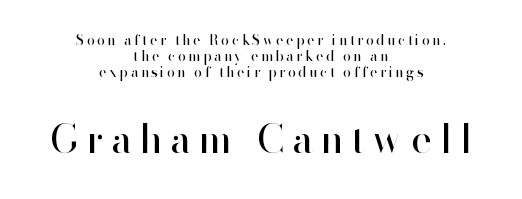
The image shows 40 px regular-weight sans-serif type, upright; set centered, tight line spacing (1.13x), not underlined; the second (bottom) block is 2.86x larger; high stroke contrast and a small x-height.
